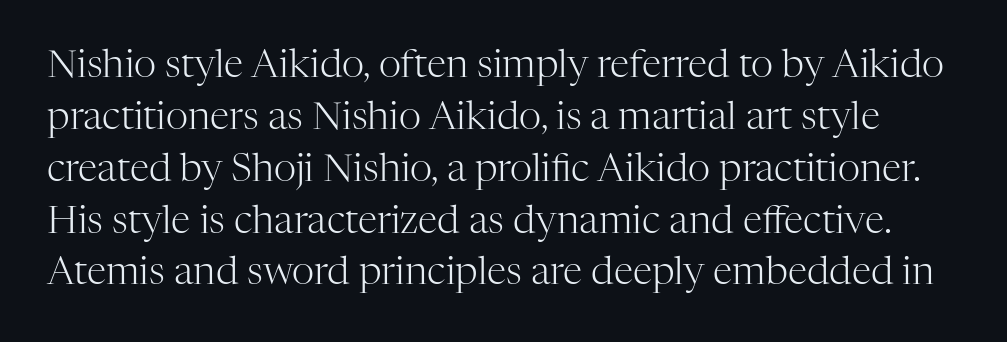
Q: Is the text bold? A: No.
Q: Is the text italic (slanted)? A: No, it is upright.
Q: Is the typeface a serif or a sans-serif typeface? A: Serif.
Q: Is the text underlined? A: No.
Q: Is the spacing between letters normal or unusually wide? A: Normal.
Q: Is the spacing between lines tight, normal or loose? A: Normal.
Q: Width (condensed, normal, or wide)? A: Normal.
Q: Stroke contrast? A: High.
Q: x-height? A: Medium.
Q: Monospaced? A: No.
